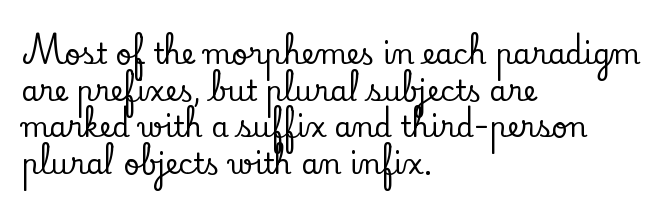
Here the glyphs are tracked normally, forming tight word shapes. Ascenders rise straight up at ninety degrees. Serif or sans? Serif — the stroke terminals have little feet. Compared with a centered layout, this one pins lines to the left instead. Has an underline been added? It has not.
